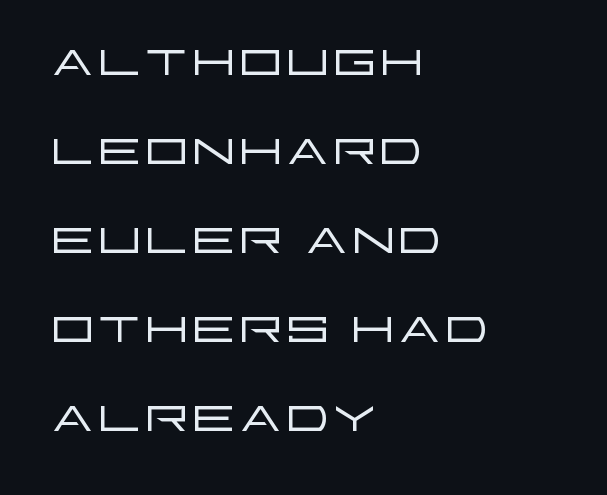
The image shows 70 px light, wide sans-serif type, upright; set left-aligned, normal line spacing (1.27x), normal letter spacing, not underlined; low stroke contrast and a large x-height.
